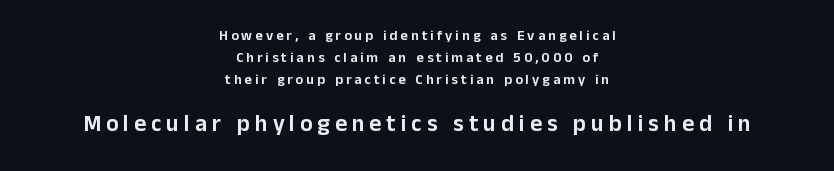
{"italic": "no", "underline": "no", "align": "center", "line_spacing": "normal", "line_spacing_ratio": 1.56, "letter_spacing": "wide", "letter_spacing_em": 0.22, "larger_block": "second", "size_ratio": 1.64, "glyph_px": 23}
